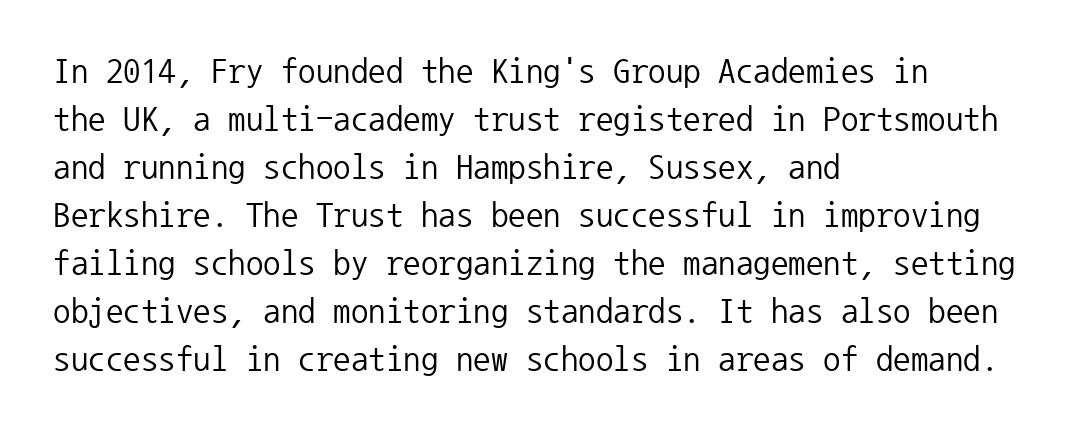
{"serif": "no", "italic": "no", "bold": "no", "weight": "regular", "width": "normal", "stroke_contrast": "low", "x_height": "medium", "monospaced": "yes", "underline": "no", "align": "left", "line_spacing": "normal", "line_spacing_ratio": 1.37, "letter_spacing": "normal", "letter_spacing_em": 0.0, "glyph_px": 35}
